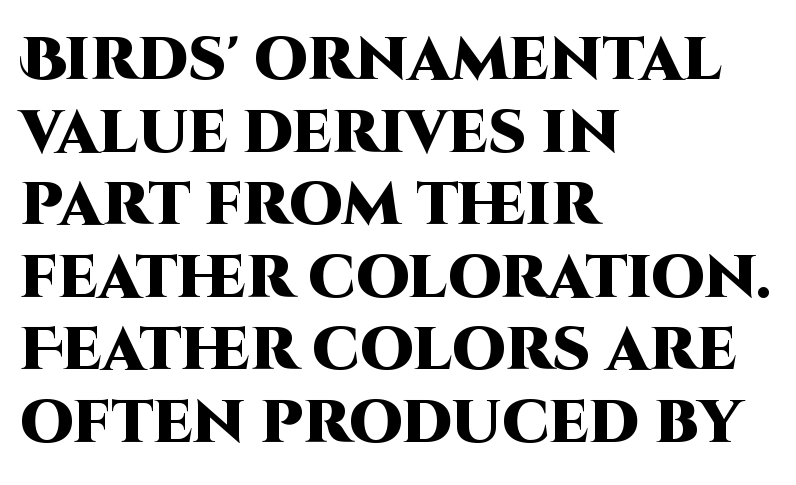
{"serif": "no", "italic": "no", "bold": "yes", "weight": "heavy", "width": "normal", "stroke_contrast": "high", "x_height": "large", "monospaced": "no", "underline": "no", "align": "left", "line_spacing_ratio": 1.21, "letter_spacing": "normal", "letter_spacing_em": 0.0, "glyph_px": 60}
